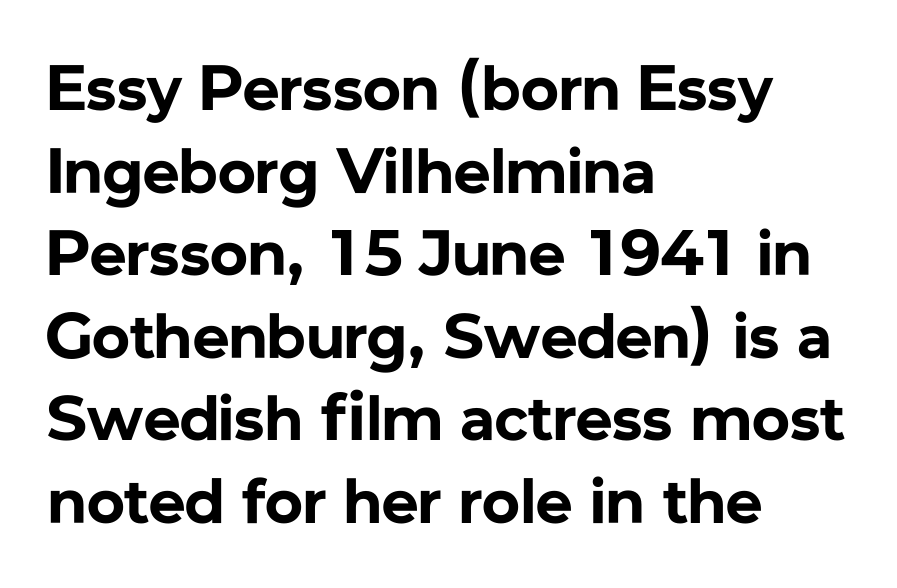
{"serif": "no", "italic": "no", "bold": "yes", "weight": "bold", "width": "normal", "stroke_contrast": "low", "x_height": "medium", "monospaced": "no", "underline": "no", "align": "left", "line_spacing": "normal", "line_spacing_ratio": 1.29, "letter_spacing": "normal", "letter_spacing_em": 0.0, "glyph_px": 64}
